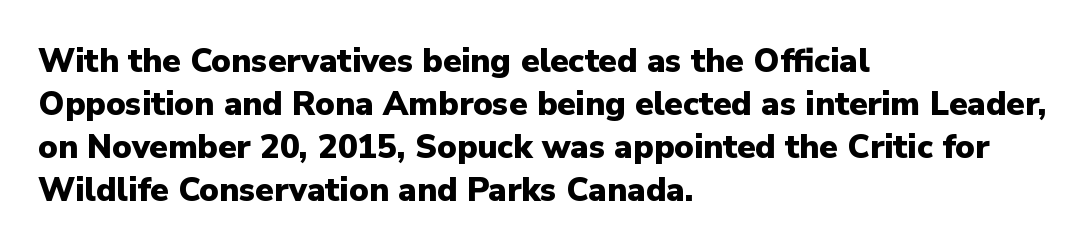
{"serif": "no", "italic": "no", "bold": "yes", "weight": "heavy", "width": "normal", "stroke_contrast": "low", "x_height": "medium", "monospaced": "no", "underline": "no", "align": "left", "line_spacing": "normal", "line_spacing_ratio": 1.3, "letter_spacing": "normal", "letter_spacing_em": 0.0, "glyph_px": 33}
